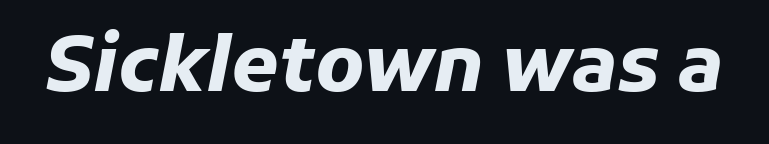
The image shows 76 px heavy type, italic (leaning right); set normal letter spacing, not underlined; low stroke contrast and a medium x-height.
